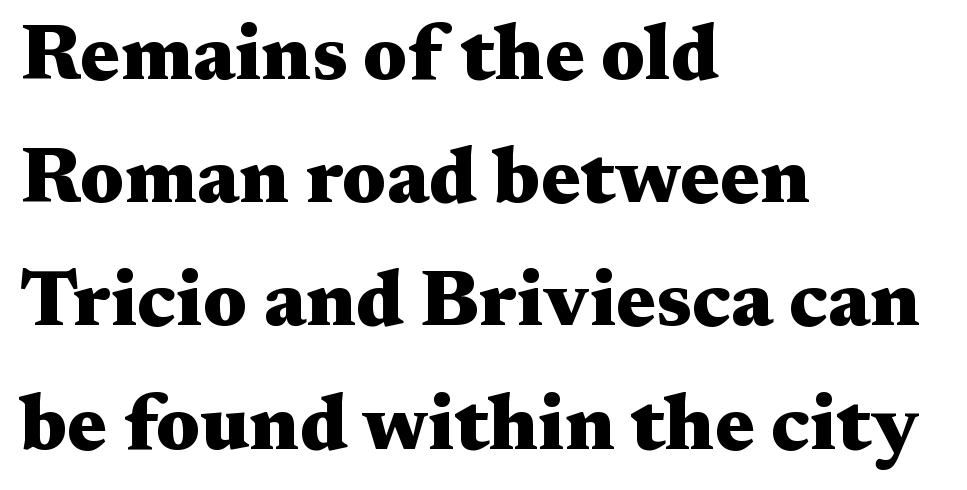
The image shows 79 px heavy, wide serif type, upright; set left-aligned, normal line spacing (1.56x), normal letter spacing, not underlined; medium stroke contrast and a medium x-height.
